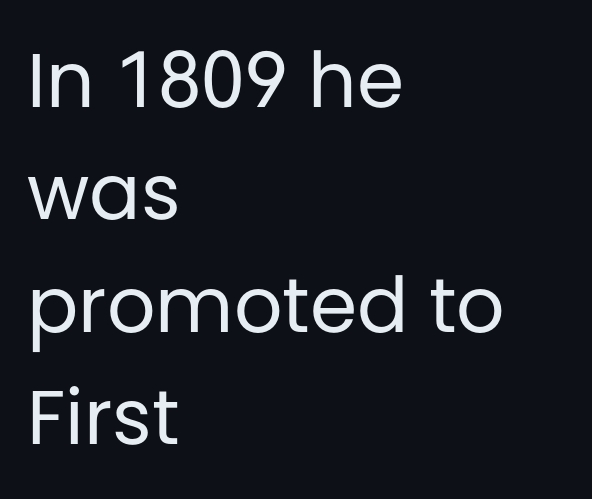
The image shows 76 px regular-weight sans-serif type, upright; set left-aligned, normal line spacing (1.48x), normal letter spacing, not underlined; low stroke contrast and a large x-height.
